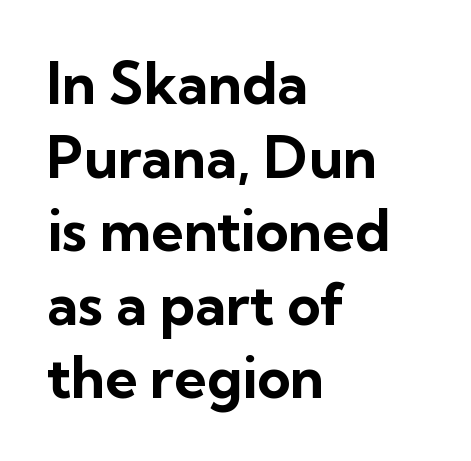
Q: Is the text bold? A: Yes.
Q: Is the text italic (slanted)? A: No, it is upright.
Q: Is the typeface a serif or a sans-serif typeface? A: Sans-serif.
Q: Is the text underlined? A: No.
Q: How is the paragraph aligned? A: Left-aligned.
Q: Is the spacing between letters normal or unusually wide? A: Normal.
Q: Is the spacing between lines tight, normal or loose? A: Normal.
Q: Width (condensed, normal, or wide)? A: Normal.
Q: Stroke contrast? A: Low.
Q: x-height? A: Medium.
Q: Monospaced? A: No.
